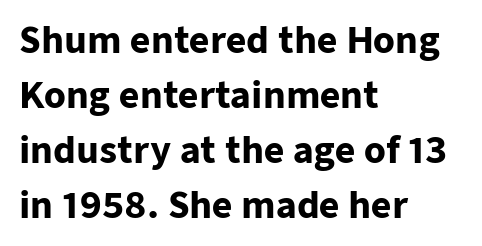
Q: Is the text bold? A: Yes.
Q: Is the text italic (slanted)? A: No, it is upright.
Q: Is the typeface a serif or a sans-serif typeface? A: Sans-serif.
Q: Is the text underlined? A: No.
Q: How is the paragraph aligned? A: Left-aligned.
Q: Is the spacing between letters normal or unusually wide? A: Normal.
Q: Is the spacing between lines tight, normal or loose? A: Normal.
Q: Width (condensed, normal, or wide)? A: Normal.
Q: Stroke contrast? A: Low.
Q: x-height? A: Medium.
Q: Monospaced? A: No.
